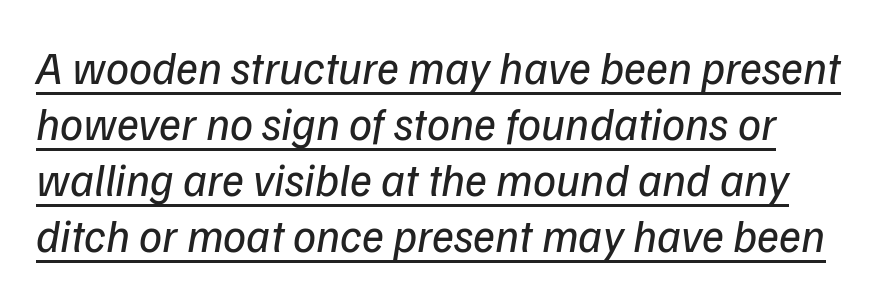
No heavy texture on the line: the type isn't bold. Glance below the letters and you will spot a drawn line. Note the varied advance widths — an 'i' is clearly narrower than an 'm'. A typesetter would mark this as italic. Short note: letters normally spaced.
